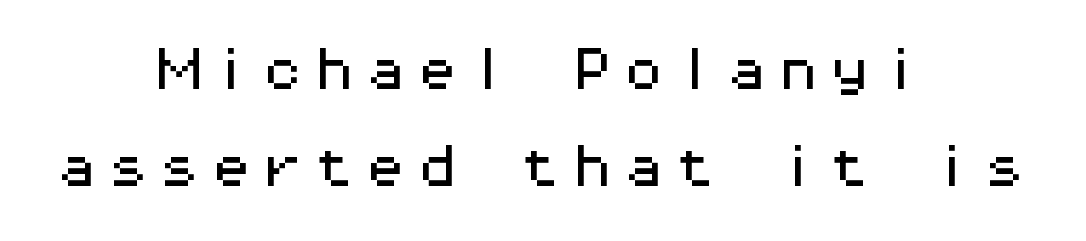
The image shows 46 px wide sans-serif type, upright, monospaced; set centered, loose line spacing (2.11x), not underlined; medium stroke contrast and a medium x-height.
